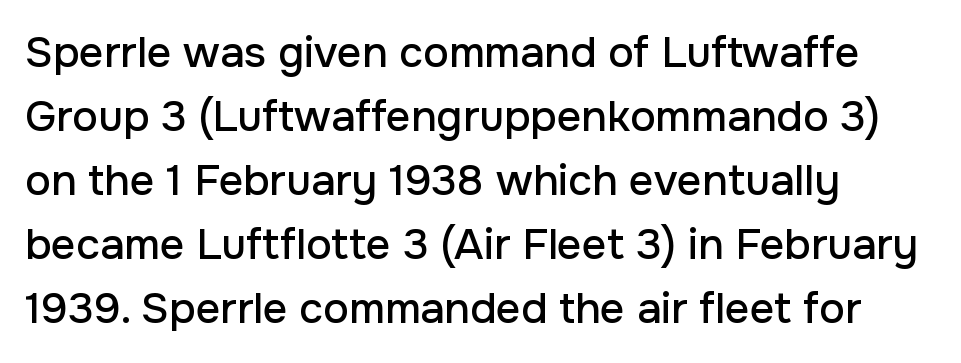
{"serif": "no", "italic": "no", "width": "normal", "stroke_contrast": "low", "x_height": "medium", "monospaced": "no", "underline": "no", "align": "left", "line_spacing": "normal", "line_spacing_ratio": 1.49, "letter_spacing": "normal", "letter_spacing_em": 0.0, "glyph_px": 43}
